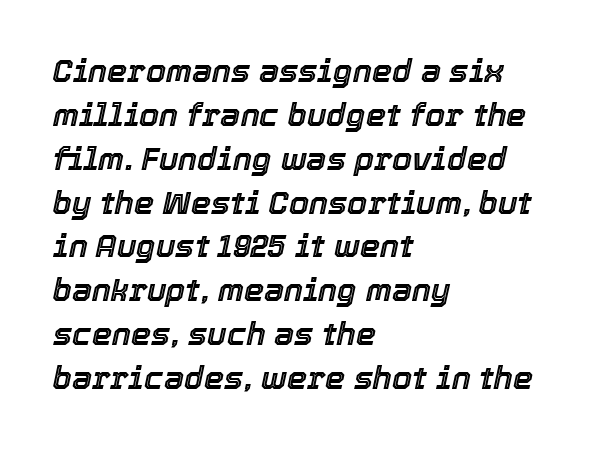
{"italic": "yes", "lean": "right", "slant_degrees": 12, "width": "normal", "x_height": "medium", "monospaced": "no", "underline": "no", "align": "left", "line_spacing": "normal", "line_spacing_ratio": 1.37, "letter_spacing": "normal", "letter_spacing_em": 0.0, "glyph_px": 32}
